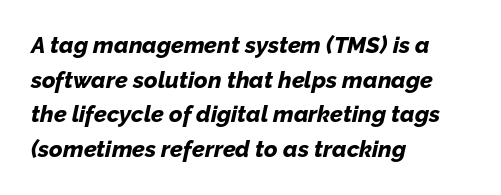
Every character sits at an angle, as italics do. Stroke thickness is high; the sample reads as a true bold. This sample keeps an unexceptional amount of space between lines. The typesetter chose a ragged-right arrangement here.
